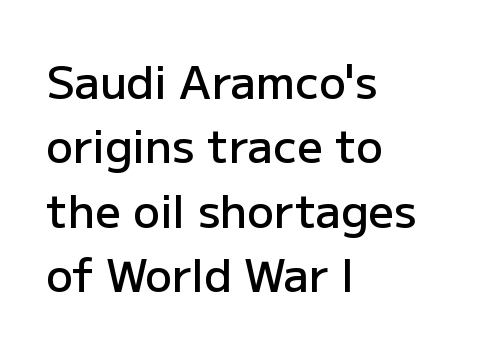
Spacing verdict: proportional, widths tailored to each character. In terms of letterspacing, this is plain default setting. Ordinary non-slanted type is in use. The strokes are fattened partway — semibold, not bold. The glyphs are unaccompanied by any horizontal stroke below them. These lines sit exactly where default settings would place them.
